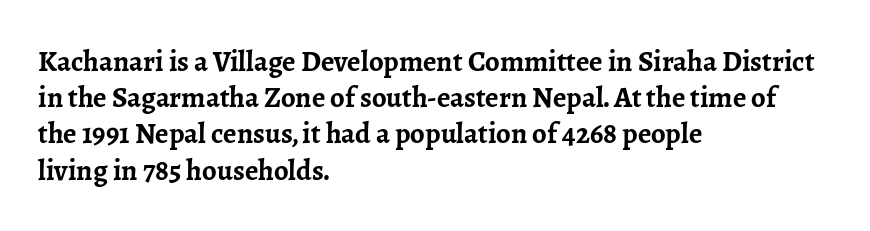
Baseline-to-baseline distance is the conventional proportion of letter height. The sample has been set heavy, in full bold. Is this a fixed-width face? No — the glyphs have proportional, varying widths. The space beneath each line is pristine and unruled.
